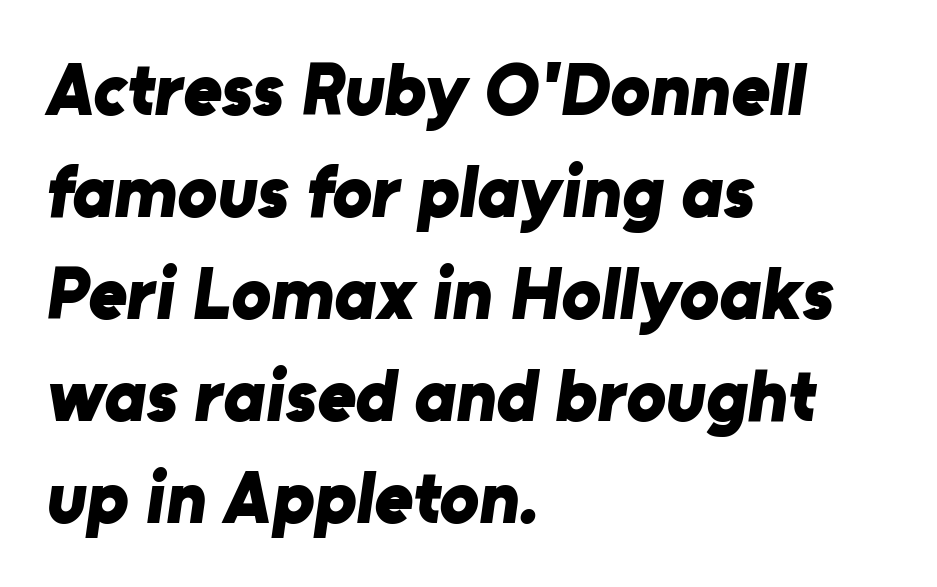
The letters advance in unequal steps, a hallmark of proportional type. This block has exactly the height ordinary leading produces. Are there feet on the stems? There aren't — it's a sans. Compared with typical body copy, the letter spacing here is the same. In terms of weight, the rendering is a true, heavy bold.
